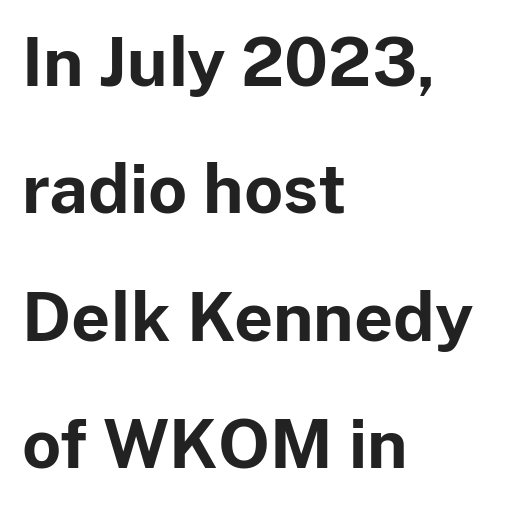
{"serif": "no", "italic": "no", "bold": "yes", "weight": "bold", "width": "normal", "stroke_contrast": "low", "x_height": "medium", "monospaced": "no", "underline": "no", "align": "left", "line_spacing": "loose", "line_spacing_ratio": 1.9, "letter_spacing": "normal", "letter_spacing_em": 0.0, "glyph_px": 67}
